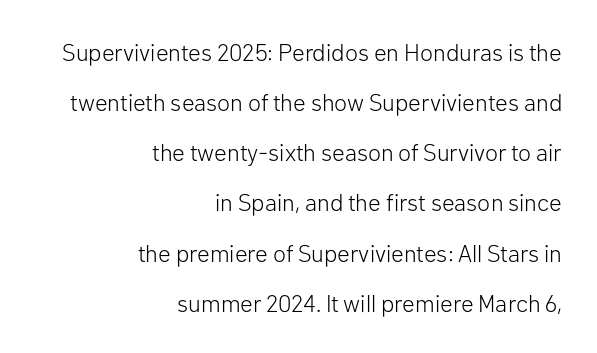
The image shows 24 px text type, upright; set right-aligned, loose line spacing (2.09x), normal letter spacing, not underlined.
